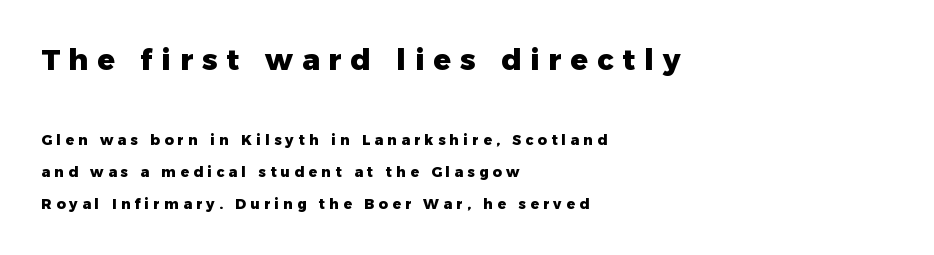
{"serif": "no", "italic": "no", "bold": "yes", "weight": "heavy", "width": "normal", "stroke_contrast": "low", "x_height": "medium", "monospaced": "no", "underline": "no", "align": "left", "line_spacing": "loose", "line_spacing_ratio": 2.3, "letter_spacing": "wide", "letter_spacing_em": 0.31, "larger_block": "first", "size_ratio": 2.07, "glyph_px": 29}
